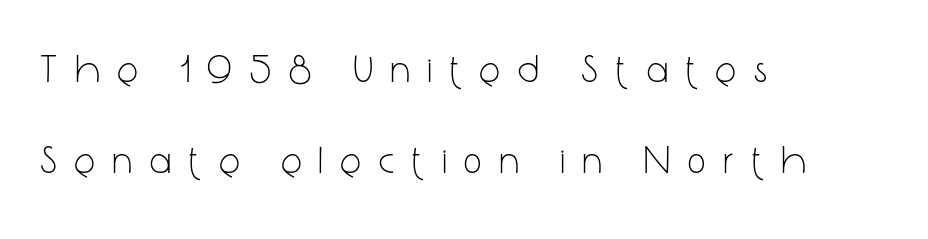
The image shows 38 px light, condensed sans-serif type, upright; set left-aligned, loose line spacing (2.39x), unusually wide letter spacing (+0.49 em), not underlined; low stroke contrast and a medium x-height.
